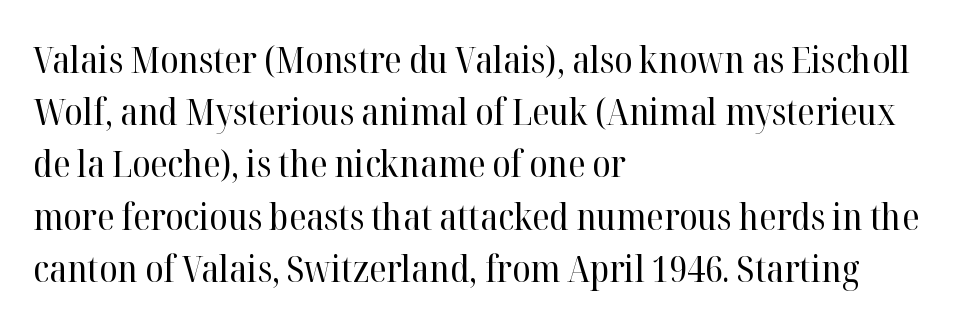
Q: Is the text bold? A: No.
Q: Is the text italic (slanted)? A: No, it is upright.
Q: Is the typeface a serif or a sans-serif typeface? A: Serif.
Q: Is the text underlined? A: No.
Q: How is the paragraph aligned? A: Left-aligned.
Q: Is the spacing between letters normal or unusually wide? A: Normal.
Q: Is the spacing between lines tight, normal or loose? A: Normal.
Q: Width (condensed, normal, or wide)? A: Normal.
Q: Stroke contrast? A: High.
Q: x-height? A: Medium.
Q: Monospaced? A: No.
